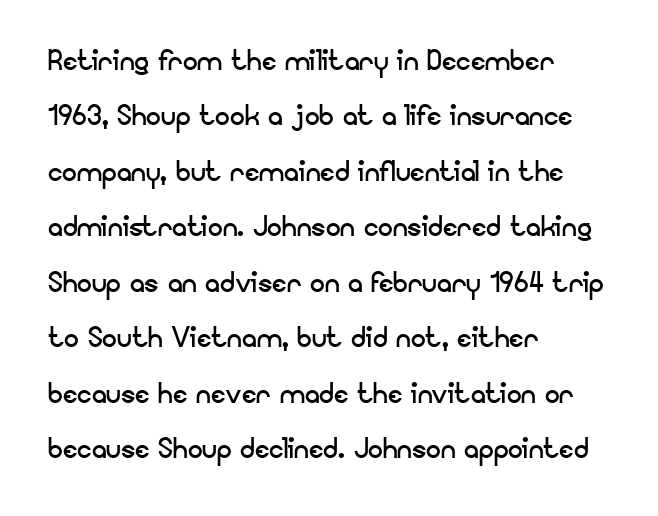
The image shows 37 px regular-weight sans-serif type, upright; set left-aligned, normal line spacing (1.5x), normal letter spacing, not underlined; low stroke contrast and a small x-height.
